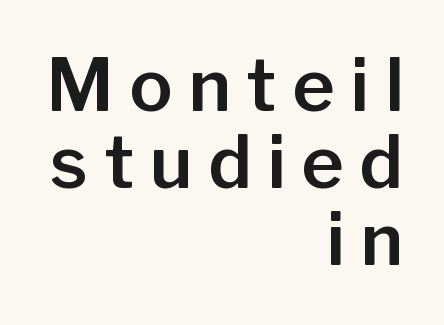
Q: Is the text italic (slanted)? A: No, it is upright.
Q: Is the typeface a serif or a sans-serif typeface? A: Sans-serif.
Q: Is the text underlined? A: No.
Q: How is the paragraph aligned? A: Right-aligned.
Q: Is the spacing between letters normal or unusually wide? A: Unusually wide.
Q: Is the spacing between lines tight, normal or loose? A: Tight.
Q: Width (condensed, normal, or wide)? A: Normal.
Q: Stroke contrast? A: Low.
Q: x-height? A: Medium.
Q: Monospaced? A: No.
